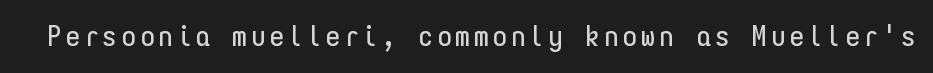
The image shows 29 px condensed sans-serif type, upright, monospaced; set not underlined; low stroke contrast and a medium x-height.
